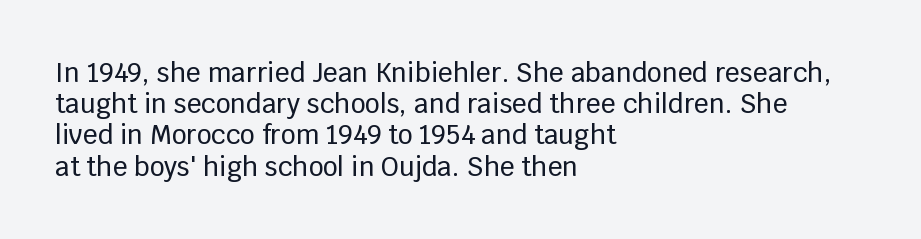
{"italic": "no", "underline": "no", "align": "left", "line_spacing_ratio": 1.2, "letter_spacing": "normal", "letter_spacing_em": 0.0, "glyph_px": 26}
